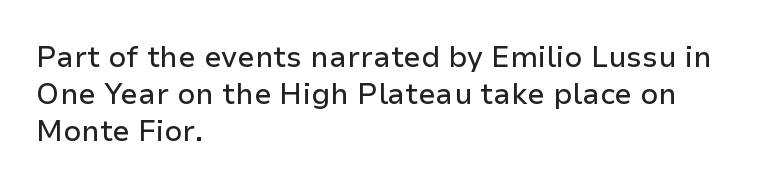
The image shows 29 px sans-serif type, upright; set left-aligned, normal line spacing (1.27x), normal letter spacing, not underlined; low stroke contrast and a medium x-height.
